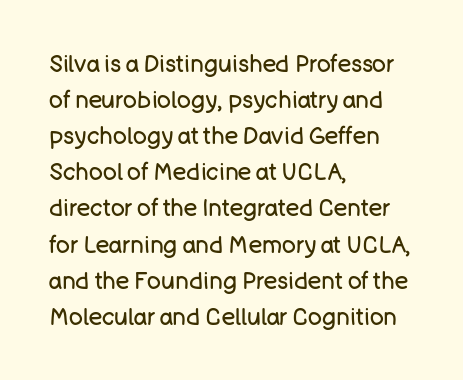
{"italic": "no", "bold": "no", "underline": "no", "align": "left", "line_spacing": "normal", "line_spacing_ratio": 1.57, "letter_spacing": "normal", "letter_spacing_em": 0.0, "glyph_px": 23}
